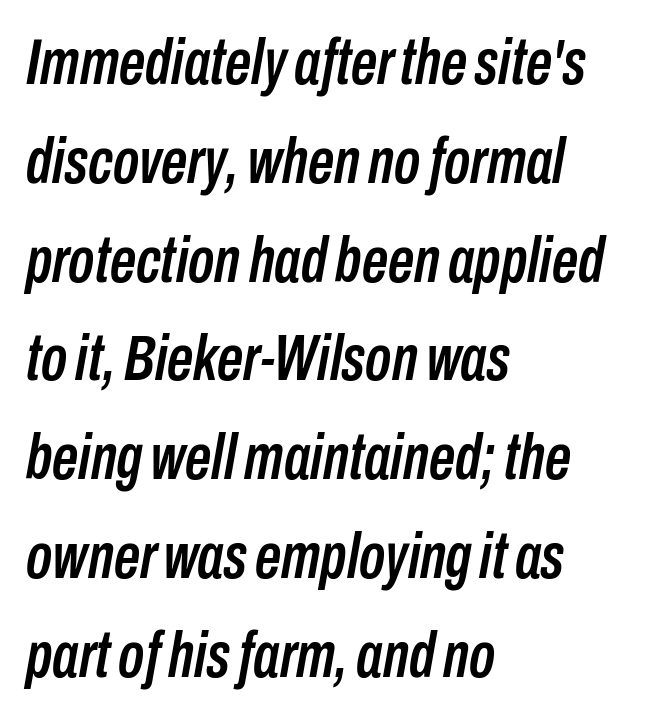
Glyph-to-glyph distance matches everyday printed text. Line spacing here is normal. Bare-footed words on every line. Is the type slanted? Yes — the strokes lean at a clear angle. These lines stack with their left ends in a neat column. Character widths vary here, with narrow letters taking less room than wide ones.
